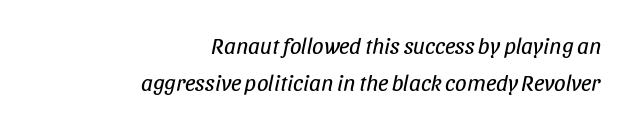
Q: Is the text bold? A: No.
Q: Is the text italic (slanted)? A: Yes, it leans right by about 11 degrees.
Q: Is the text underlined? A: No.
Q: How is the paragraph aligned? A: Right-aligned.
Q: Is the spacing between letters normal or unusually wide? A: Normal.
Q: Is the spacing between lines tight, normal or loose? A: Normal.
